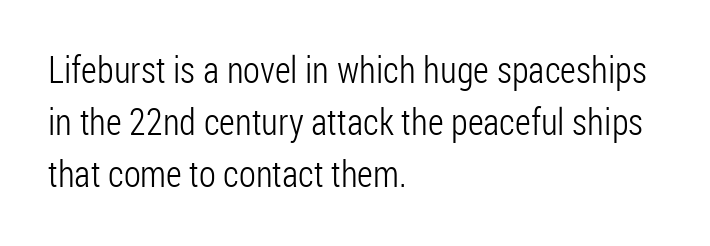
{"serif": "no", "italic": "no", "bold": "no", "weight": "light", "width": "condensed", "stroke_contrast": "low", "x_height": "medium", "monospaced": "no", "underline": "no", "align": "left", "line_spacing": "normal", "line_spacing_ratio": 1.41, "letter_spacing": "normal", "letter_spacing_em": 0.0, "glyph_px": 37}
